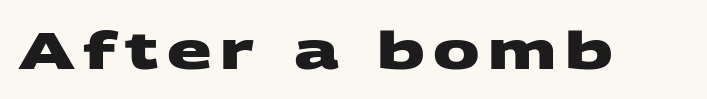
{"serif": "no", "bold": "yes", "weight": "heavy", "width": "wide", "stroke_contrast": "medium", "x_height": "large", "monospaced": "no", "underline": "no", "glyph_px": 52}
